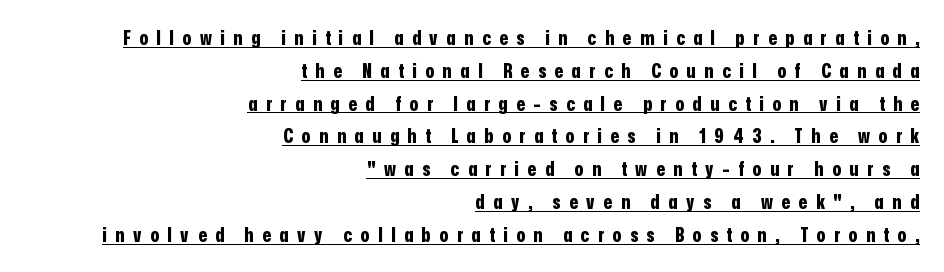
{"italic": "no", "bold": "yes", "underline": "yes", "align": "right", "line_spacing": "normal", "line_spacing_ratio": 1.64, "letter_spacing": "wide", "letter_spacing_em": 0.43, "glyph_px": 20}
